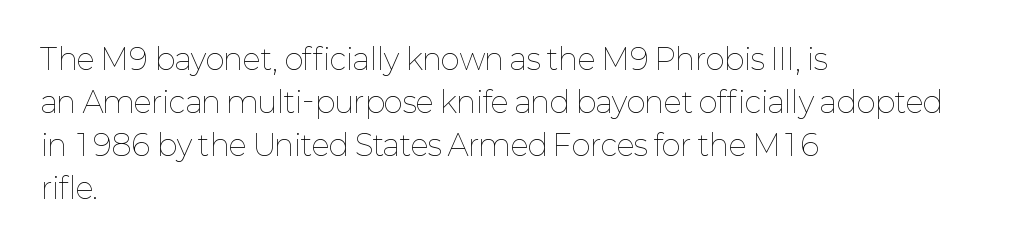
Lines of text with bare space underneath. The cut favours lightness, reaching ordinary text weight at its darkest. Evenly set lines give the paragraph a standard silhouette. The typesetter chose a ragged-right arrangement here. Varying glyph widths throughout — classic text-font behaviour. If you drew a line through each stem, it would be perfectly vertical.
